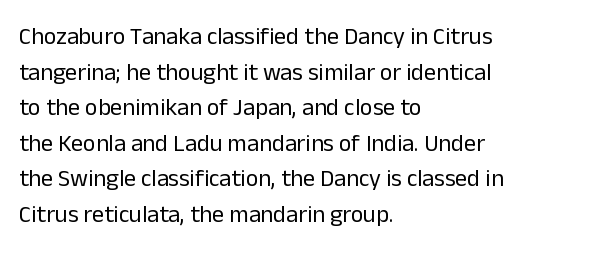
No italicization has been applied; the sample stays upright. Each line starts at the same left margin while the right side varies. Weight: regular or lighter. Compared with typical paragraphs, the rows here are spaced about the same. No extra tracking has been applied to these lines. Any mark beneath the type? The region is blank.
